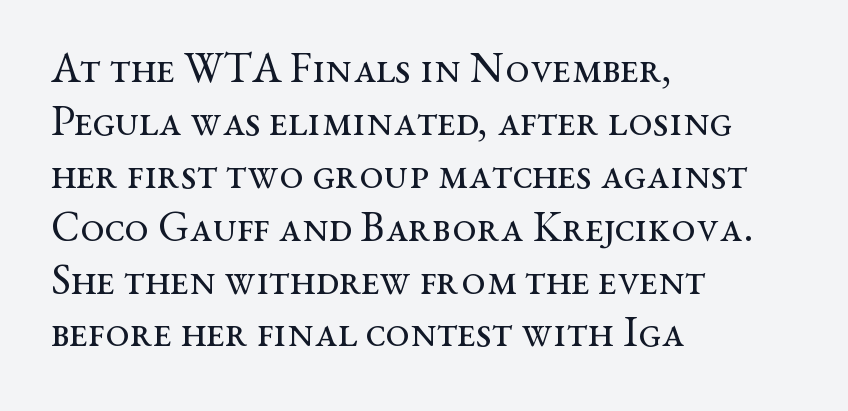
The image shows 43 px regular-weight, wide serif type, upright; set left-aligned, line spacing 1.23x, normal letter spacing, not underlined; medium stroke contrast and a medium x-height.
